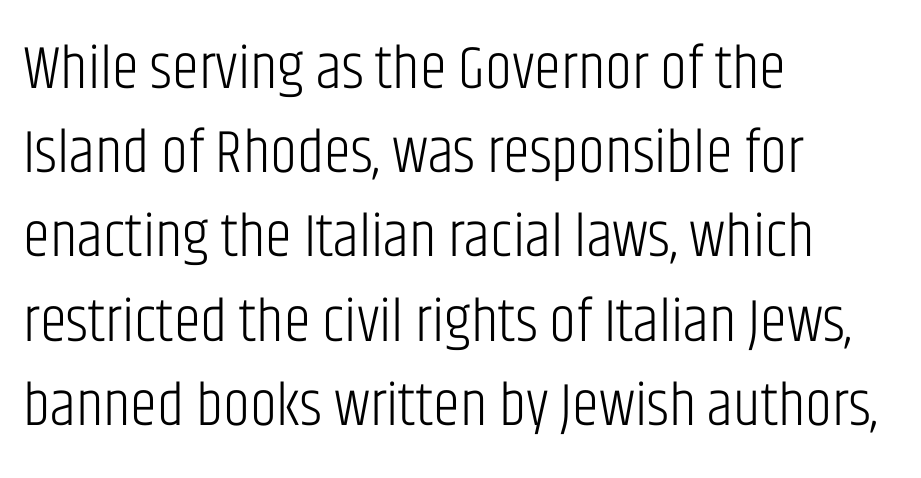
Q: Is the text bold? A: No.
Q: Is the text italic (slanted)? A: No, it is upright.
Q: Is the typeface a serif or a sans-serif typeface? A: Sans-serif.
Q: Is the text underlined? A: No.
Q: How is the paragraph aligned? A: Left-aligned.
Q: Is the spacing between letters normal or unusually wide? A: Normal.
Q: Is the spacing between lines tight, normal or loose? A: Normal.
Q: Width (condensed, normal, or wide)? A: Condensed.
Q: Stroke contrast? A: Low.
Q: x-height? A: Large.
Q: Monospaced? A: No.
